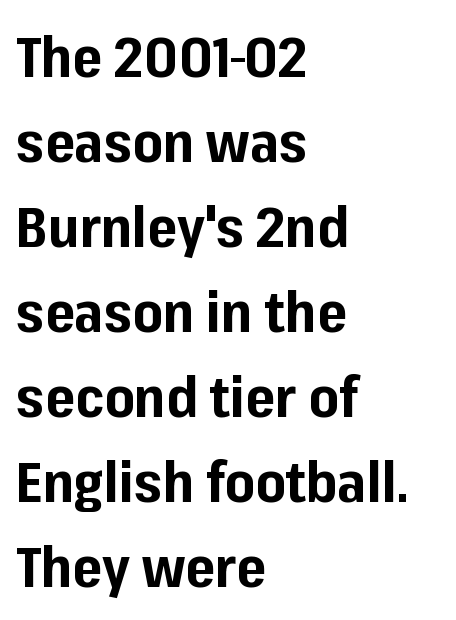
Words appear dense and cohesive because spacing is normal. In terms of weight, the rendering is a true, heavy bold. These lines are rendered in a variable-pitch font. Are there feet on the stems? There aren't — it's a sans. Left-aligned paragraph, ragged on the right.
